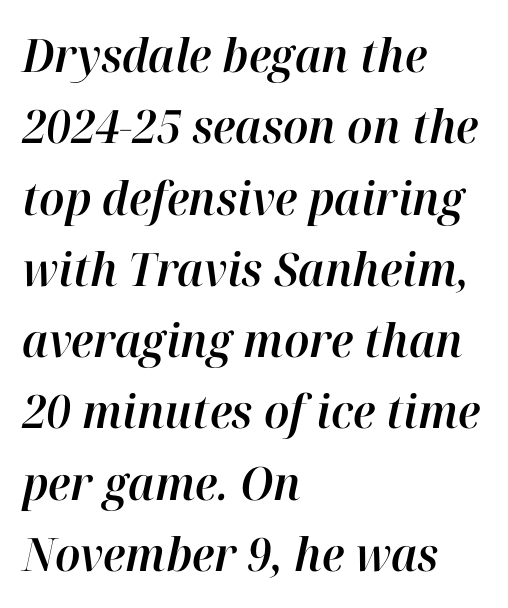
Is this a fixed-width face? No — the glyphs have proportional, varying widths. Words appear dense and cohesive because spacing is normal. In terms of posture, this sample is oblique. Reading down the block, your eye returns to a fixed left position each line.
